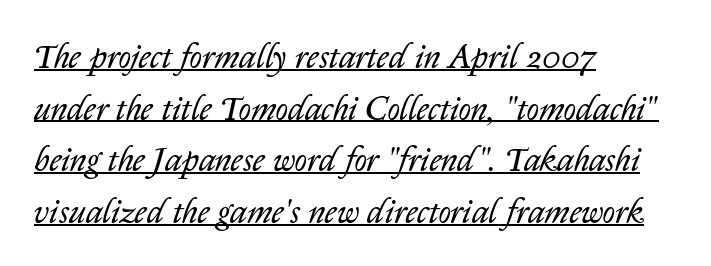
The image shows 34 px regular-weight type, italic (leaning right); set left-aligned, normal line spacing (1.52x), normal letter spacing, underlined; low stroke contrast and a medium x-height.
